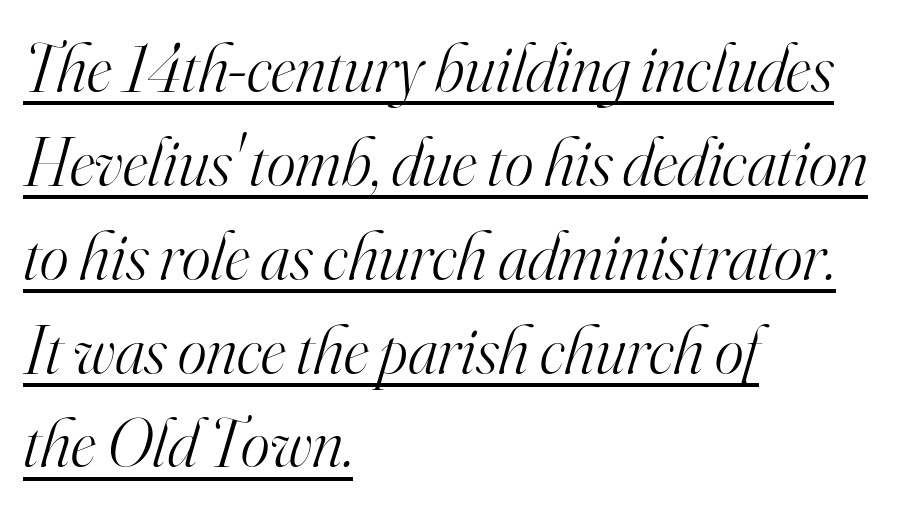
{"serif": "yes", "italic": "yes", "lean": "right", "slant_degrees": 16, "bold": "no", "weight": "light", "width": "normal", "stroke_contrast": "high", "x_height": "small", "monospaced": "no", "underline": "yes", "align": "left", "line_spacing": "normal", "line_spacing_ratio": 1.36, "letter_spacing": "normal", "letter_spacing_em": 0.0, "glyph_px": 69}
